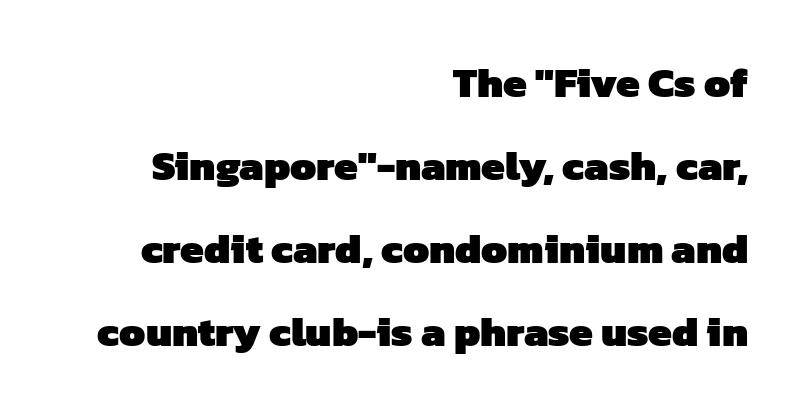
The image shows 42 px heavy sans-serif type; set right-aligned, loose line spacing (1.98x), normal letter spacing, not underlined; low stroke contrast and a medium x-height.
